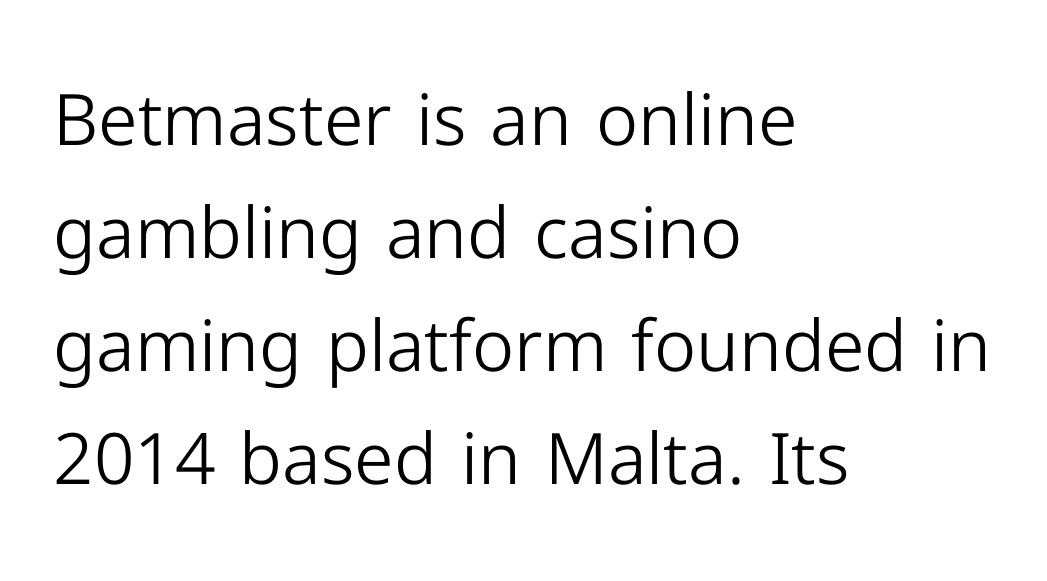
{"serif": "no", "italic": "no", "bold": "no", "weight": "light", "width": "normal", "stroke_contrast": "low", "x_height": "medium", "monospaced": "no", "underline": "no", "align": "left", "line_spacing": "normal", "line_spacing_ratio": 1.59, "letter_spacing": "normal", "letter_spacing_em": 0.0, "glyph_px": 71}
